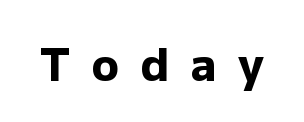
{"serif": "no", "italic": "no", "bold": "yes", "weight": "heavy", "width": "normal", "stroke_contrast": "low", "x_height": "medium", "monospaced": "no", "underline": "no", "letter_spacing": "wide", "letter_spacing_em": 0.48, "glyph_px": 45}
